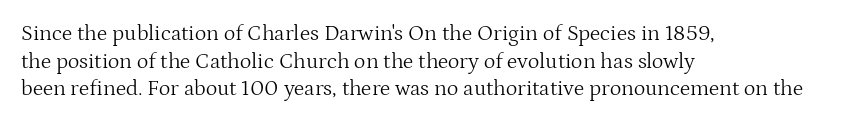
The image shows 22 px text type, upright; set left-aligned, normal line spacing (1.26x), normal letter spacing, not underlined.
